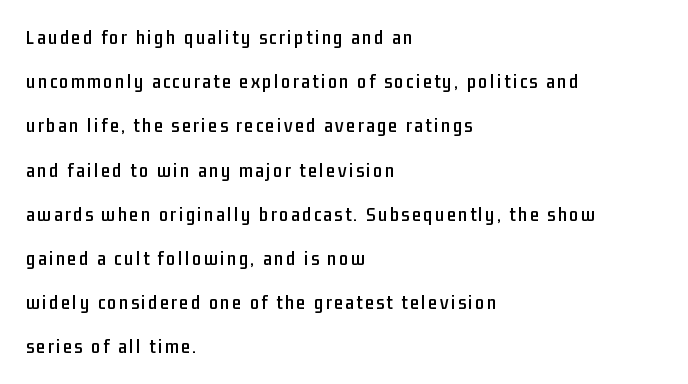
Vertical strokes here are truly vertical. Layout note: lines flush left. Type without underlining. Summary of vertical rhythm: relaxed, with wide interline spacing.
